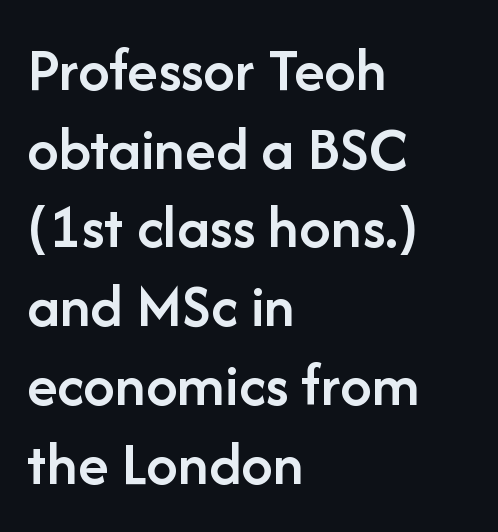
The image shows 63 px semibold sans-serif type, upright; set left-aligned, normal line spacing (1.25x), normal letter spacing, not underlined; low stroke contrast and a medium x-height.
